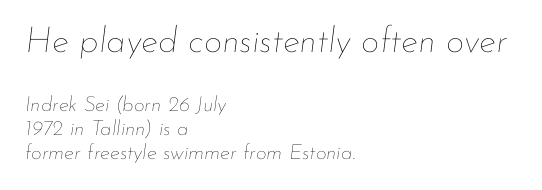
You could not count columns in this text — the font is proportionally spaced. The weight tops out at a normal text grade. The line texture is even and compact thanks to regular tracking. Leading is clearly below the norm, producing a dense column. Only glyphs here, with clear space below each row.
